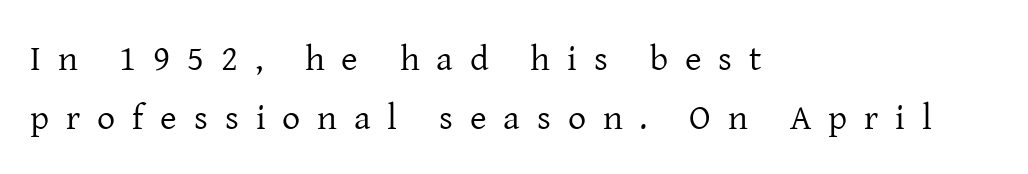
Q: Is the text bold? A: No.
Q: Is the text italic (slanted)? A: No, it is upright.
Q: Is the typeface a serif or a sans-serif typeface? A: Serif.
Q: Is the text underlined? A: No.
Q: How is the paragraph aligned? A: Left-aligned.
Q: Is the spacing between letters normal or unusually wide? A: Unusually wide.
Q: Is the spacing between lines tight, normal or loose? A: Normal.
Q: Width (condensed, normal, or wide)? A: Normal.
Q: Stroke contrast? A: Low.
Q: x-height? A: Medium.
Q: Monospaced? A: No.
